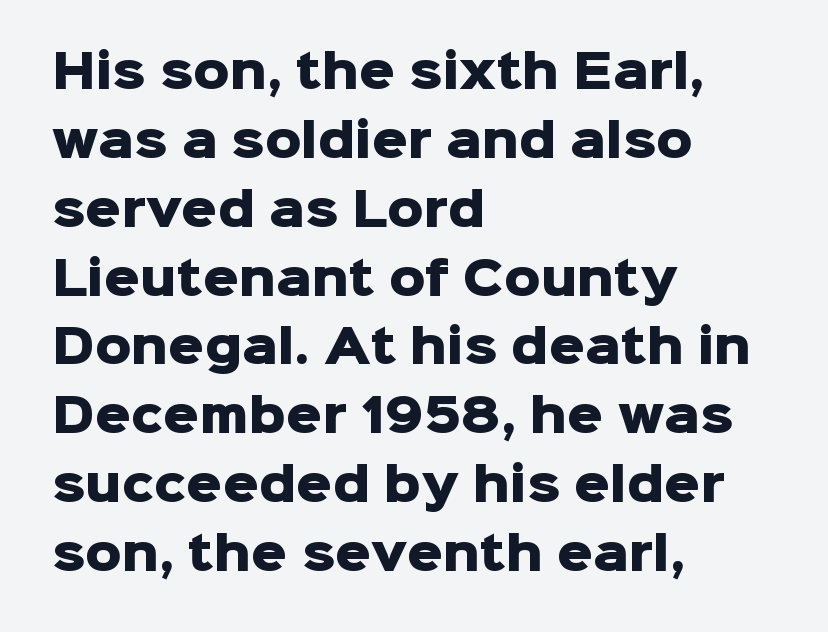
Students, note that the glyphs here touch the page at normal intervals. Is there much room between lines? A standard amount, neither cramped nor airy. If you drew a line through each stem, it would be perfectly vertical. The specimen omits any rule beneath the text block's lines.
